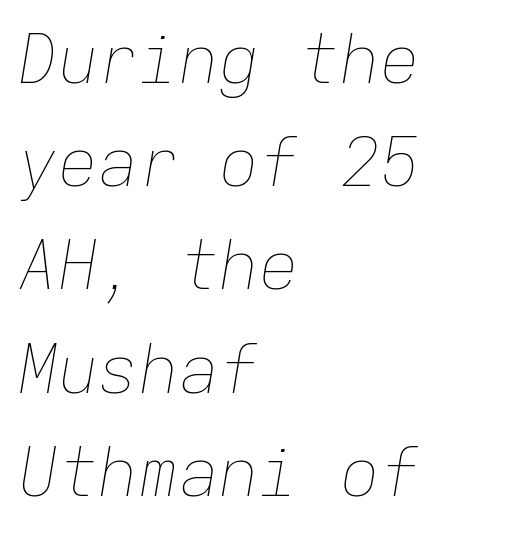
Do the characters align in a grid? Yes, the font is monospaced. The letterforms sit at book weight or below. Successive baselines arrive at the customary interval. One-word summary of the alignment: left.
